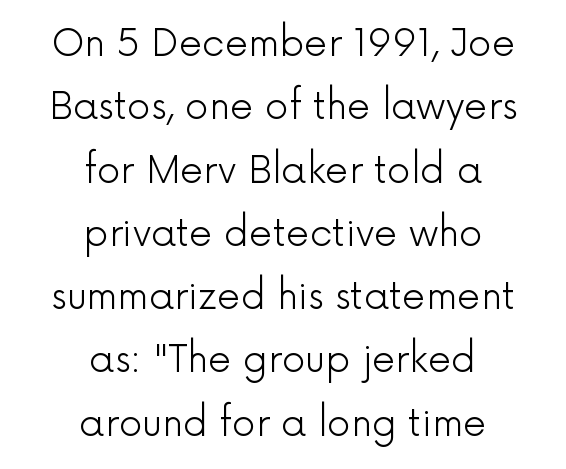
The image shows 37 px light sans-serif type, upright; set centered, line spacing 1.71x, normal letter spacing, not underlined; a medium x-height.
